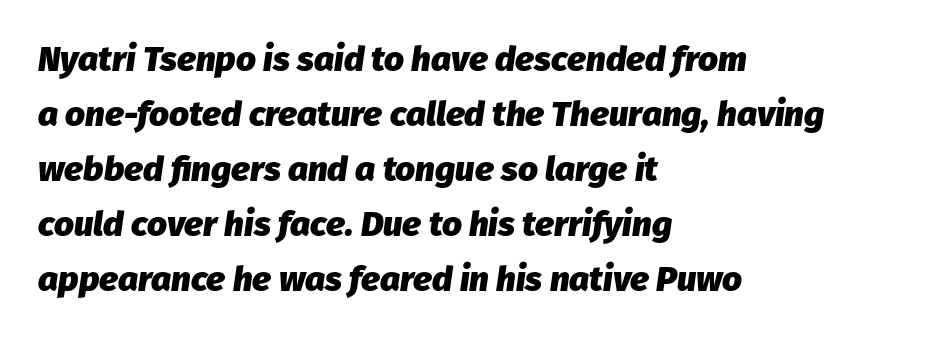
{"italic": "yes", "lean": "right", "slant_degrees": 8, "bold": "yes", "weight": "heavy", "width": "normal", "stroke_contrast": "low", "x_height": "medium", "monospaced": "no", "underline": "no", "align": "left", "line_spacing": "normal", "line_spacing_ratio": 1.57, "letter_spacing": "normal", "letter_spacing_em": 0.0, "glyph_px": 35}
